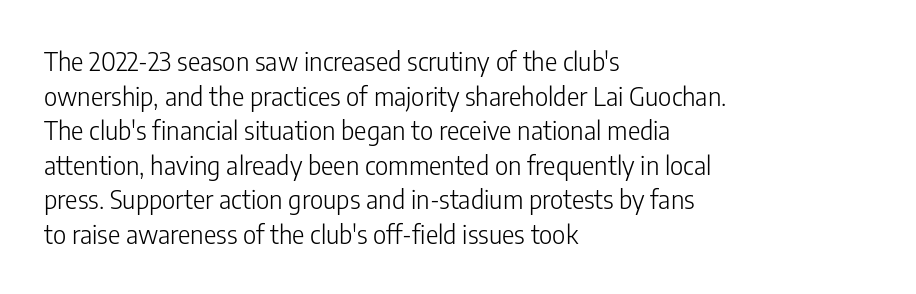
No chunkiness to these letters — they're not bold. A classic flush-left, rag-right setting is used for this passage. One glance says typical: line gaps are just what's usual. The letters sit at their default tracking, neither squeezed nor spread.
